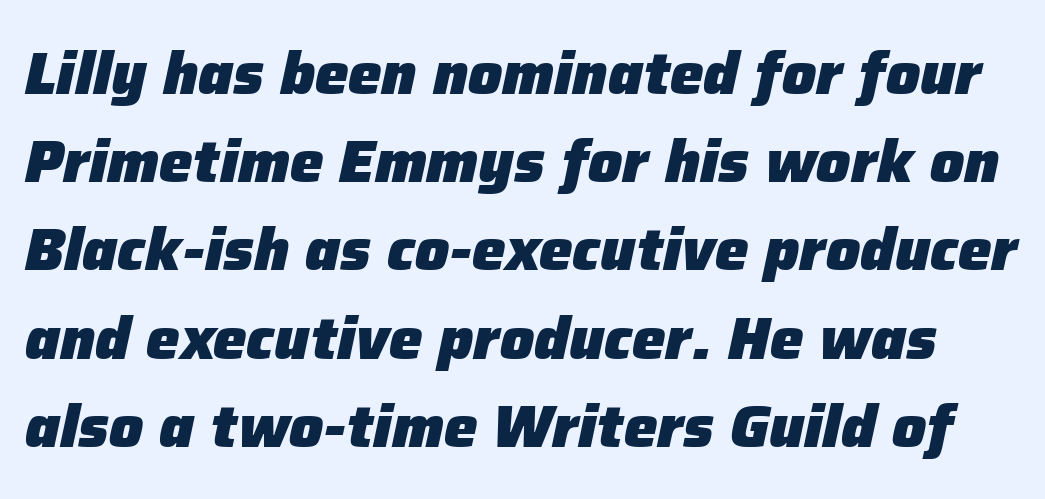
The image shows 60 px heavy type, italic (leaning right); set normal line spacing (1.47x), normal letter spacing, not underlined; low stroke contrast and a medium x-height.
